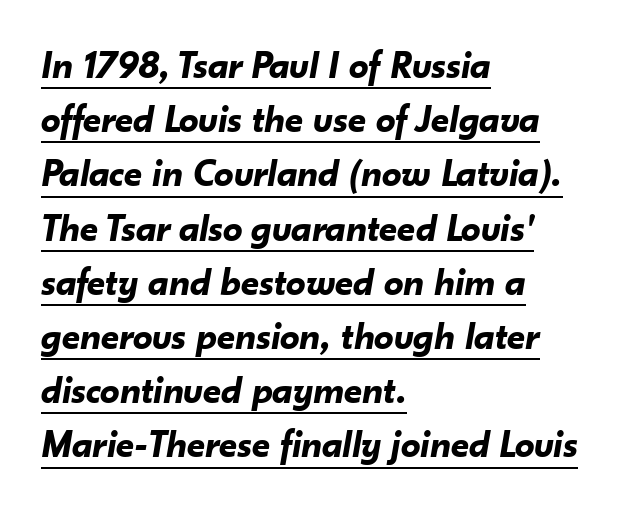
{"italic": "yes", "lean": "right", "slant_degrees": 10, "bold": "yes", "weight": "bold", "width": "normal", "stroke_contrast": "low", "x_height": "small", "monospaced": "no", "underline": "yes", "align": "left", "line_spacing": "normal", "line_spacing_ratio": 1.39, "letter_spacing": "normal", "letter_spacing_em": 0.0, "glyph_px": 39}
